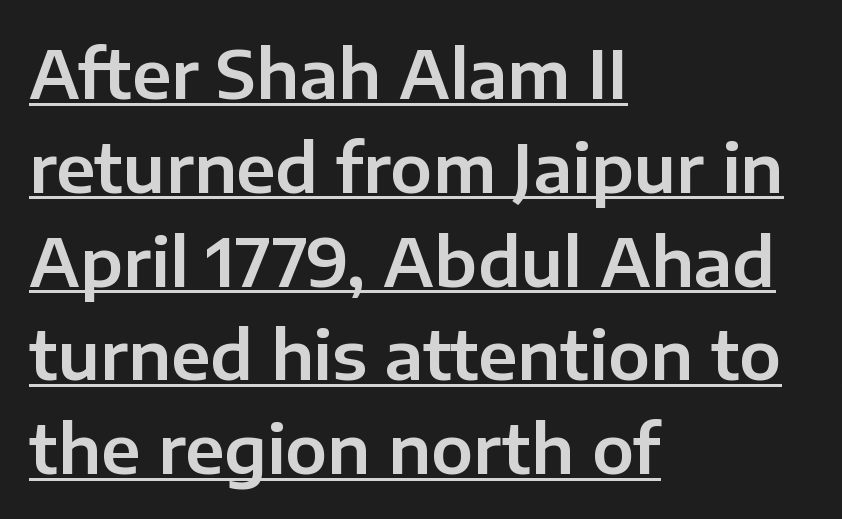
Q: Is the text italic (slanted)? A: No, it is upright.
Q: Is the typeface a serif or a sans-serif typeface? A: Sans-serif.
Q: Is the text underlined? A: Yes.
Q: How is the paragraph aligned? A: Left-aligned.
Q: Is the spacing between letters normal or unusually wide? A: Normal.
Q: Is the spacing between lines tight, normal or loose? A: Normal.
Q: Width (condensed, normal, or wide)? A: Normal.
Q: Stroke contrast? A: Low.
Q: x-height? A: Medium.
Q: Monospaced? A: No.
